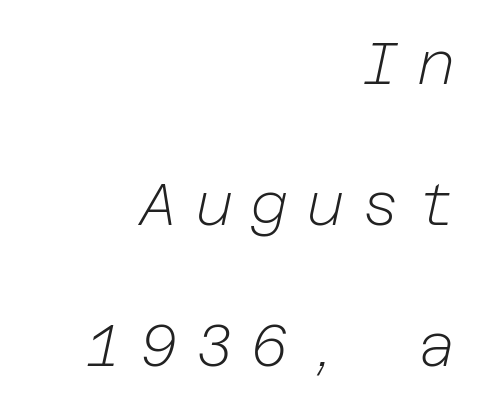
Baseline-to-baseline distance is far greater than the letter height. Does extra space separate the letters? Yes, quite a lot of it. The font's italic variant was chosen for this text. The strokes are not fattened; the text isn't bold. Caption: multi-line text, flush right, ragged left. The specimen omits any rule beneath the text block's lines.
